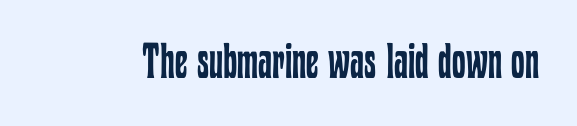
Q: Is the text bold? A: No.
Q: Is the text italic (slanted)? A: No, it is upright.
Q: Is the text underlined? A: No.
Q: Is the spacing between letters normal or unusually wide? A: Normal.
Q: Width (condensed, normal, or wide)? A: Condensed.
Q: Stroke contrast? A: Low.
Q: x-height? A: Medium.
Q: Monospaced? A: No.
